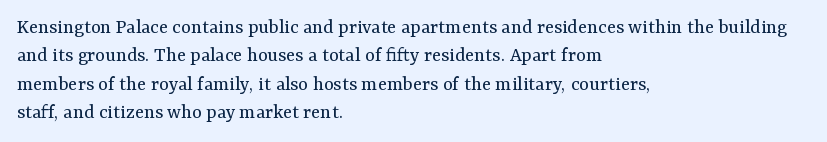
The image shows 21 px text type, upright; set left-aligned, normal line spacing (1.35x), normal letter spacing, not underlined.
